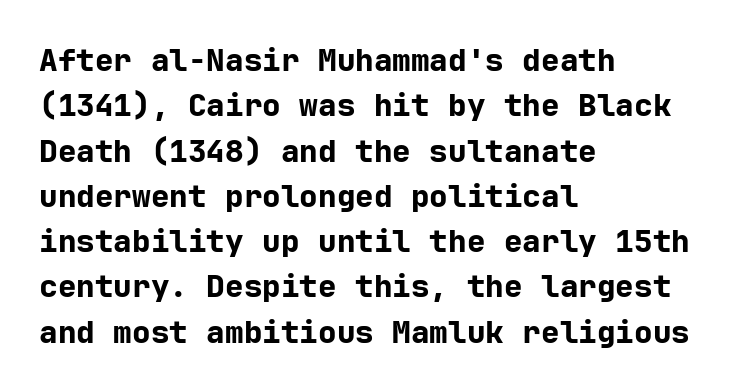
The image shows 31 px bold sans-serif type, upright; set left-aligned, normal line spacing (1.46x), normal letter spacing, not underlined; low stroke contrast and a medium x-height.
